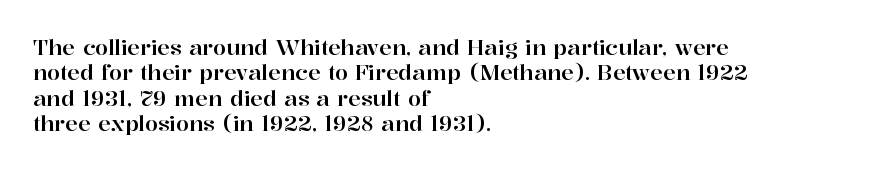
Q: Is the text italic (slanted)? A: No, it is upright.
Q: Is the text underlined? A: No.
Q: How is the paragraph aligned? A: Left-aligned.
Q: Is the spacing between letters normal or unusually wide? A: Normal.
